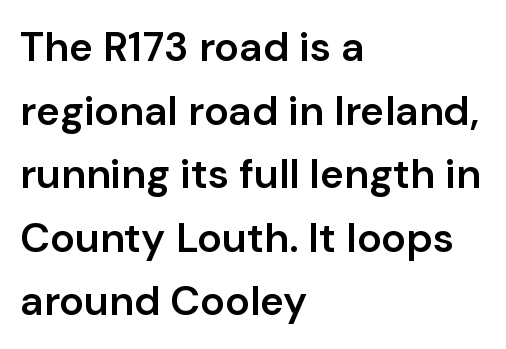
Q: Is the text bold? A: Semi-bold.
Q: Is the text italic (slanted)? A: No, it is upright.
Q: Is the typeface a serif or a sans-serif typeface? A: Sans-serif.
Q: Is the text underlined? A: No.
Q: How is the paragraph aligned? A: Left-aligned.
Q: Is the spacing between letters normal or unusually wide? A: Normal.
Q: Is the spacing between lines tight, normal or loose? A: Normal.
Q: Width (condensed, normal, or wide)? A: Normal.
Q: Stroke contrast? A: Low.
Q: x-height? A: Medium.
Q: Monospaced? A: No.
